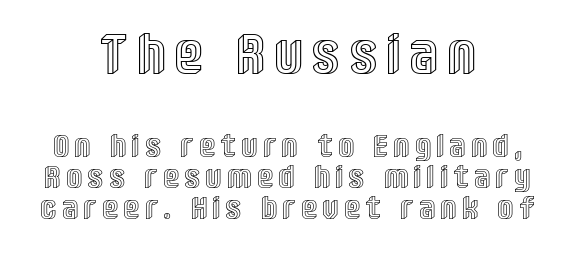
The image shows 56 px condensed type, upright; set centered, tight line spacing (0.98x), unusually wide letter spacing (+0.24 em), not underlined; the first (top) block is 1.75x larger; a large x-height.
